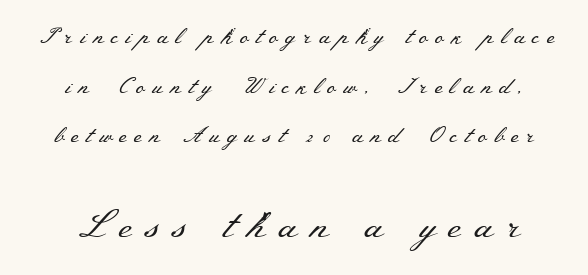
{"serif": "yes", "bold": "no", "weight": "regular", "width": "wide", "stroke_contrast": "medium", "x_height": "small", "monospaced": "no", "underline": "no", "align": "center", "line_spacing": "loose", "line_spacing_ratio": 2.26, "letter_spacing": "wide", "letter_spacing_em": 0.33, "larger_block": "second", "size_ratio": 1.73, "glyph_px": 38}
